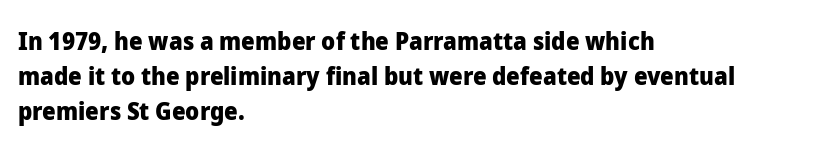
{"italic": "no", "bold": "yes", "underline": "no", "align": "left", "line_spacing": "normal", "line_spacing_ratio": 1.46, "letter_spacing": "normal", "letter_spacing_em": 0.0, "glyph_px": 24}
